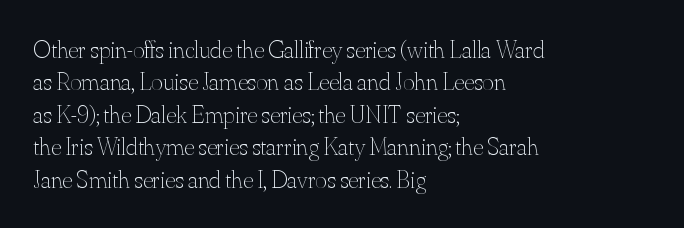
{"italic": "no", "bold": "no", "underline": "no", "align": "left", "line_spacing": "normal", "line_spacing_ratio": 1.3, "letter_spacing": "normal", "letter_spacing_em": 0.0, "glyph_px": 25}
